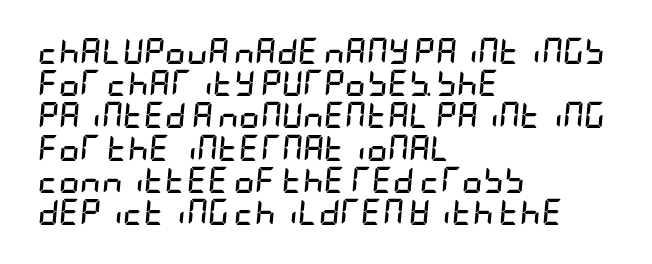
{"italic": "yes", "lean": "right", "slant_degrees": 5, "bold": "yes", "underline": "no", "align": "left", "line_spacing_ratio": 1.24, "letter_spacing": "normal", "letter_spacing_em": 0.0, "glyph_px": 26}
